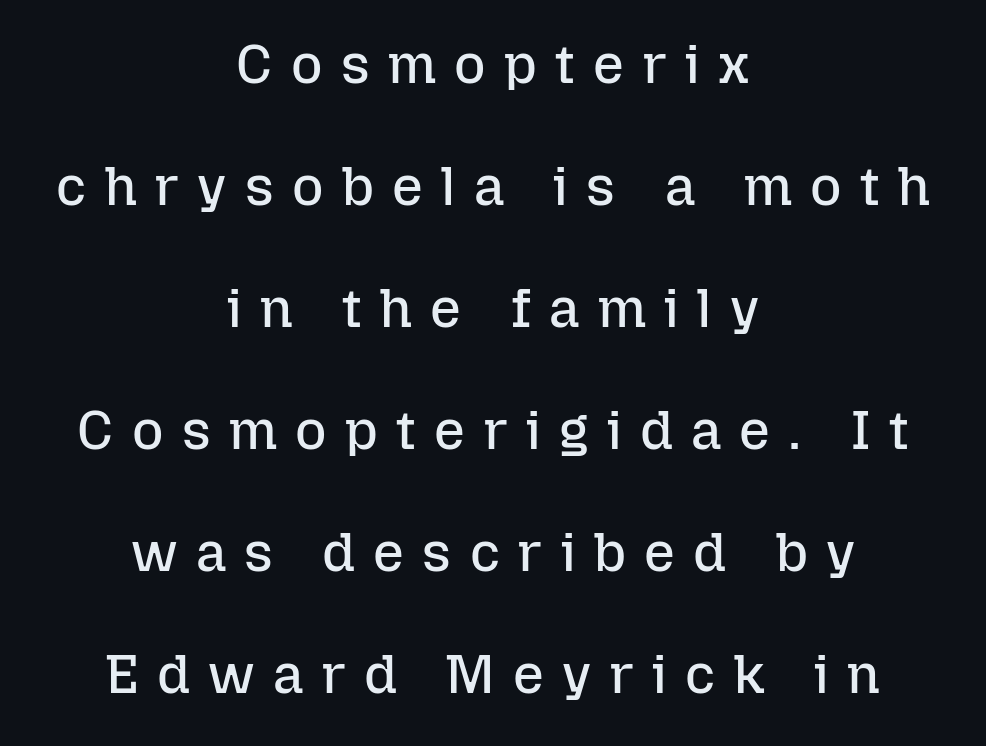
Q: Is the text bold? A: No.
Q: Is the text italic (slanted)? A: No, it is upright.
Q: Is the text underlined? A: No.
Q: How is the paragraph aligned? A: Centered.
Q: Is the spacing between letters normal or unusually wide? A: Unusually wide.
Q: Is the spacing between lines tight, normal or loose? A: Loose.
Q: Width (condensed, normal, or wide)? A: Normal.
Q: Stroke contrast? A: Low.
Q: x-height? A: Medium.
Q: Monospaced? A: No.
